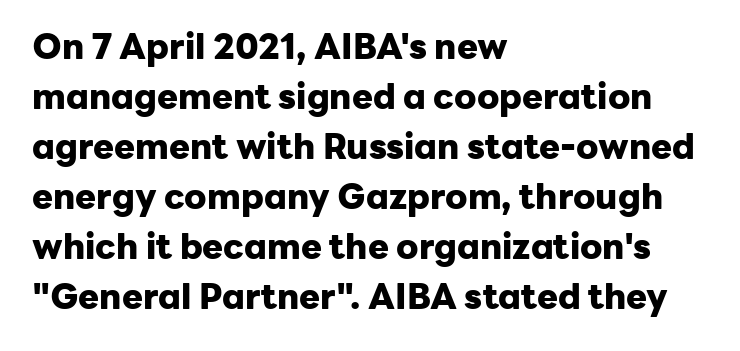
{"serif": "no", "italic": "no", "bold": "yes", "weight": "heavy", "width": "normal", "stroke_contrast": "low", "x_height": "medium", "monospaced": "no", "underline": "no", "align": "left", "line_spacing": "normal", "line_spacing_ratio": 1.43, "letter_spacing": "normal", "letter_spacing_em": 0.0, "glyph_px": 35}
